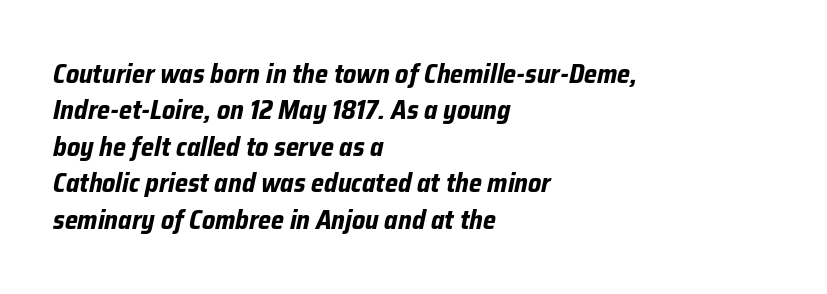
Q: Is the text bold? A: Yes.
Q: Is the text italic (slanted)? A: Yes, it leans right by about 12 degrees.
Q: Is the text underlined? A: No.
Q: How is the paragraph aligned? A: Left-aligned.
Q: Is the spacing between letters normal or unusually wide? A: Normal.
Q: Is the spacing between lines tight, normal or loose? A: Normal.
